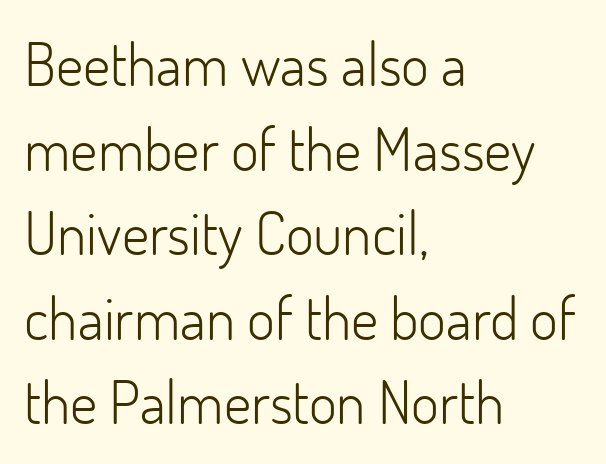
{"serif": "no", "italic": "no", "bold": "no", "weight": "light", "width": "normal", "stroke_contrast": "low", "x_height": "small", "monospaced": "no", "underline": "no", "align": "left", "line_spacing": "normal", "line_spacing_ratio": 1.41, "letter_spacing": "normal", "letter_spacing_em": 0.0, "glyph_px": 60}
